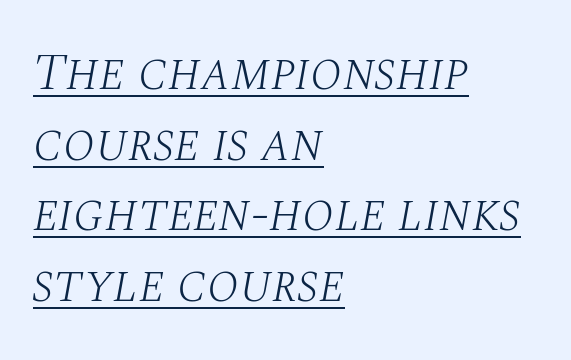
The image shows 52 px light serif type, italic (leaning right); set left-aligned, normal line spacing (1.36x), normal letter spacing, underlined; medium stroke contrast and a large x-height.
